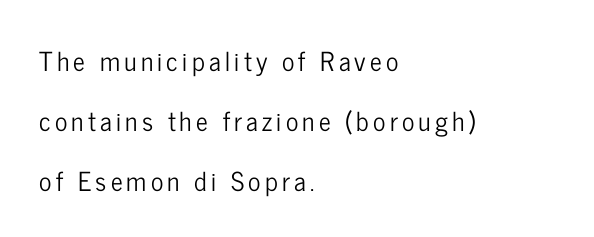
The designer dialed line spacing up above the default. Honestly, there is no underline to notice here at all. No italicization has been applied; the sample stays upright. Every row of glyphs begins at an identical x-position on the left.
